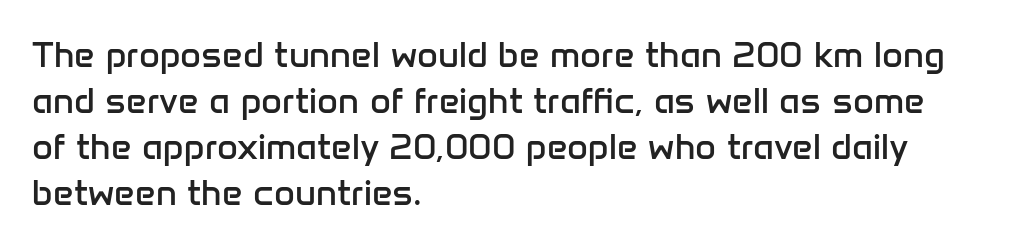
The image shows 36 px regular-weight sans-serif type, upright; set left-aligned, normal line spacing (1.28x), normal letter spacing, not underlined; low stroke contrast and a medium x-height.
